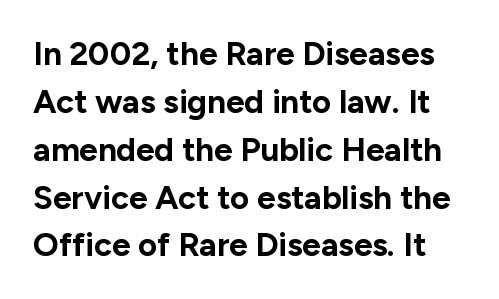
The image shows 33 px bold sans-serif type, upright; set normal line spacing (1.45x), normal letter spacing, not underlined; low stroke contrast and a medium x-height.
